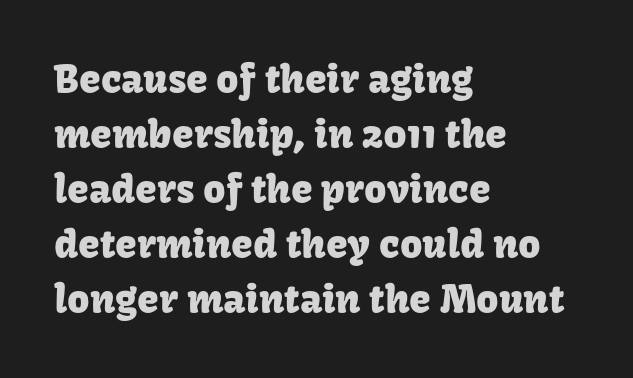
Q: Is the text italic (slanted)? A: No, it is upright.
Q: Is the typeface a serif or a sans-serif typeface? A: Sans-serif.
Q: Is the text underlined? A: No.
Q: How is the paragraph aligned? A: Left-aligned.
Q: Is the spacing between letters normal or unusually wide? A: Normal.
Q: Is the spacing between lines tight, normal or loose? A: Normal.
Q: Width (condensed, normal, or wide)? A: Normal.
Q: Stroke contrast? A: Low.
Q: x-height? A: Medium.
Q: Monospaced? A: No.
